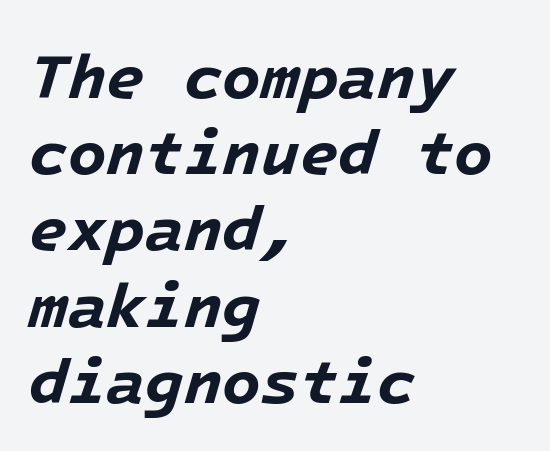
{"italic": "yes", "lean": "right", "slant_degrees": 16, "bold": "yes", "weight": "bold", "width": "normal", "stroke_contrast": "low", "x_height": "medium", "underline": "no", "align": "left", "line_spacing_ratio": 1.21, "letter_spacing": "normal", "letter_spacing_em": 0.0, "glyph_px": 63}
